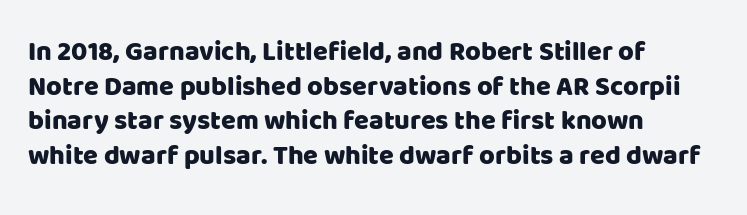
{"italic": "no", "underline": "no", "align": "left", "line_spacing": "normal", "line_spacing_ratio": 1.28, "letter_spacing": "normal", "letter_spacing_em": 0.0, "glyph_px": 27}
